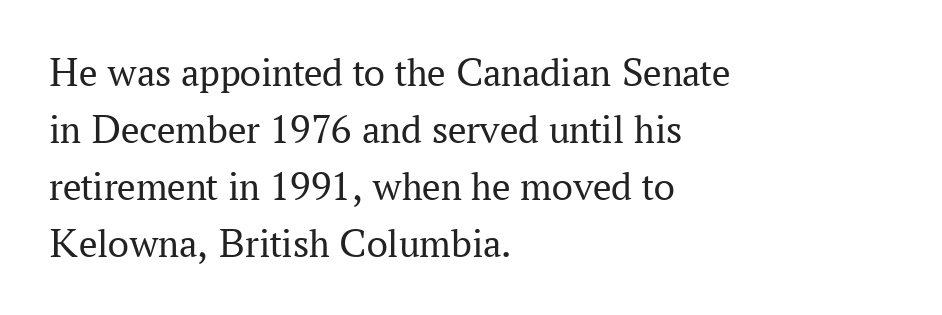
Q: Is the text bold? A: No.
Q: Is the text italic (slanted)? A: No, it is upright.
Q: Is the typeface a serif or a sans-serif typeface? A: Serif.
Q: Is the text underlined? A: No.
Q: How is the paragraph aligned? A: Left-aligned.
Q: Is the spacing between letters normal or unusually wide? A: Normal.
Q: Is the spacing between lines tight, normal or loose? A: Normal.
Q: Width (condensed, normal, or wide)? A: Normal.
Q: Stroke contrast? A: Medium.
Q: x-height? A: Medium.
Q: Monospaced? A: No.
